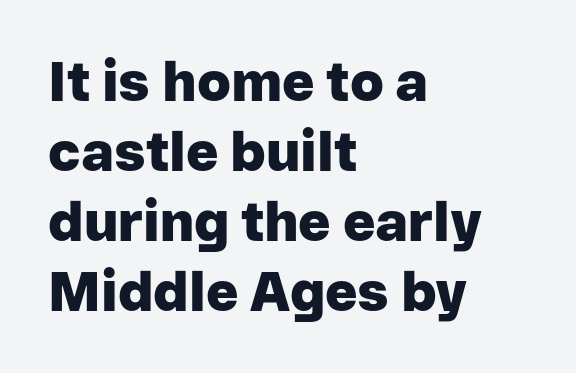
Q: Is the text bold? A: Yes.
Q: Is the text italic (slanted)? A: No, it is upright.
Q: Is the typeface a serif or a sans-serif typeface? A: Sans-serif.
Q: Is the text underlined? A: No.
Q: How is the paragraph aligned? A: Left-aligned.
Q: Is the spacing between letters normal or unusually wide? A: Normal.
Q: Is the spacing between lines tight, normal or loose? A: Normal.
Q: Width (condensed, normal, or wide)? A: Normal.
Q: Stroke contrast? A: Low.
Q: x-height? A: Medium.
Q: Monospaced? A: No.
